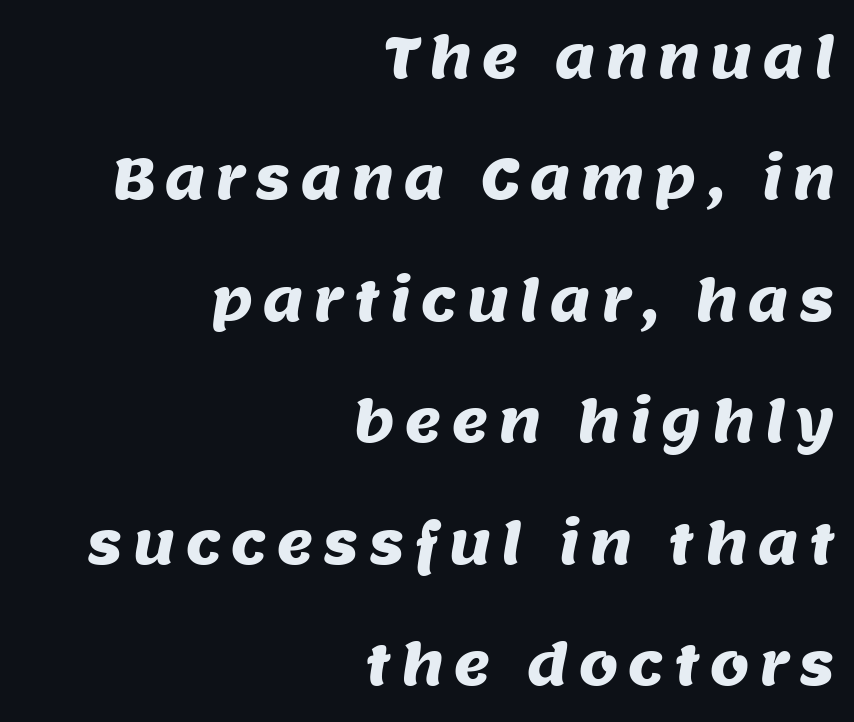
{"serif": "no", "width": "normal", "stroke_contrast": "medium", "x_height": "large", "monospaced": "no", "underline": "no", "align": "right", "line_spacing": "loose", "line_spacing_ratio": 2.13, "glyph_px": 57}
